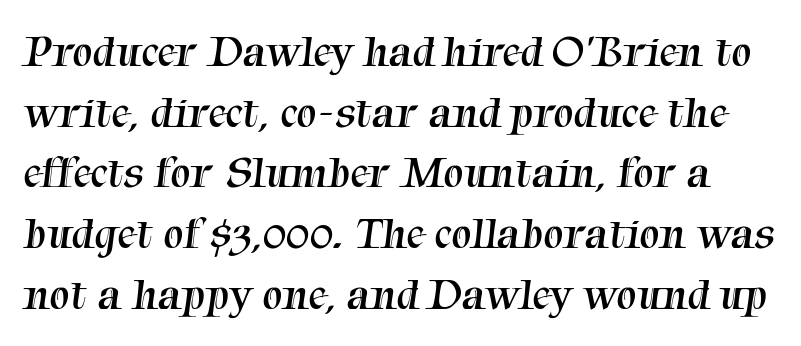
The image shows 45 px regular-weight serif type; set normal line spacing (1.35x), normal letter spacing, not underlined; medium stroke contrast and a medium x-height.
